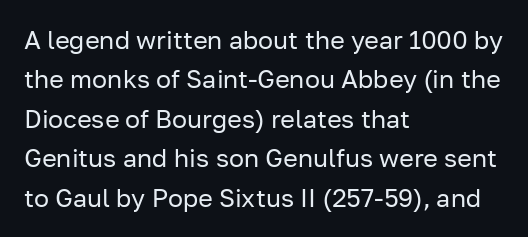
This block has exactly the height ordinary leading produces. Heft: none added — not bold. The face used here is rendered with its standard letterfit. Horizontally, the lines are justified to the leading edge only.
